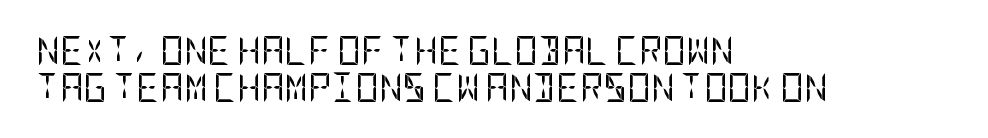
This sample uses a sans-serif face. Weight class: somewhere from thin through regular. Any mark beneath the type? The region is blank. Tracking value appears to be zero — textbook default spacing. Does the leading feel generous? No, just average. The lines are quadded left.
